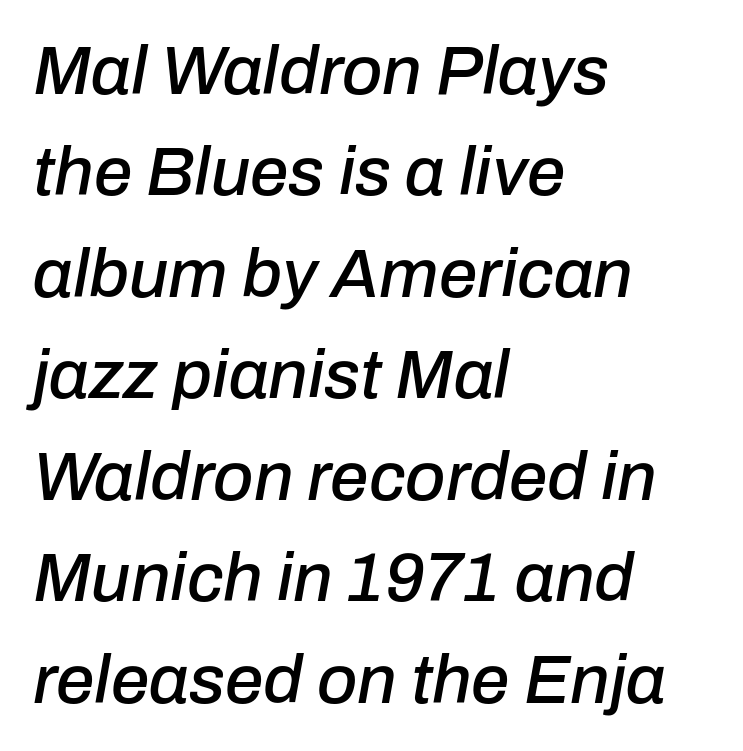
{"italic": "yes", "lean": "right", "slant_degrees": 10, "width": "normal", "stroke_contrast": "low", "x_height": "medium", "monospaced": "no", "underline": "no", "align": "left", "line_spacing": "normal", "line_spacing_ratio": 1.47, "letter_spacing": "normal", "letter_spacing_em": 0.0, "glyph_px": 69}
